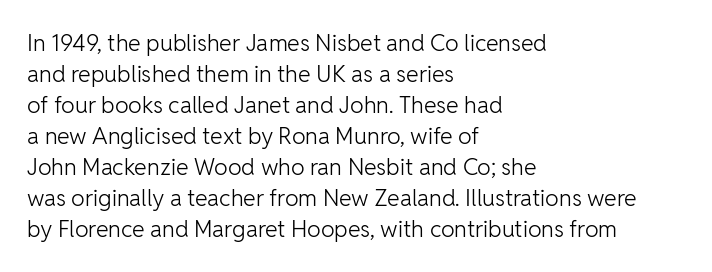
Q: Is the text bold? A: No.
Q: Is the text italic (slanted)? A: No, it is upright.
Q: Is the text underlined? A: No.
Q: How is the paragraph aligned? A: Left-aligned.
Q: Is the spacing between letters normal or unusually wide? A: Normal.
Q: Is the spacing between lines tight, normal or loose? A: Normal.
